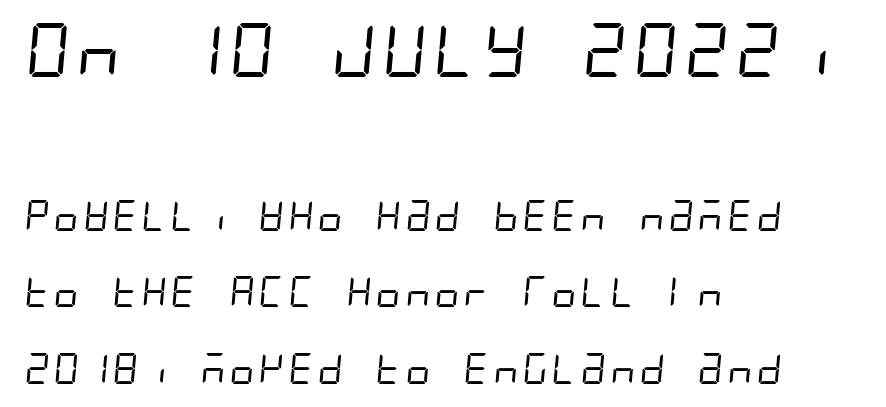
Q: Is the text bold? A: No.
Q: Is the typeface a serif or a sans-serif typeface? A: Sans-serif.
Q: Is the text underlined? A: No.
Q: How is the paragraph aligned? A: Left-aligned.
Q: Is the spacing between letters normal or unusually wide? A: Normal.
Q: Is the spacing between lines tight, normal or loose? A: Loose.
Q: Which block of text is set in a larger size, the first (top) or the second (bottom)? A: The first (top) one.
Q: Width (condensed, normal, or wide)? A: Condensed.
Q: Stroke contrast? A: Low.
Q: x-height? A: Large.
